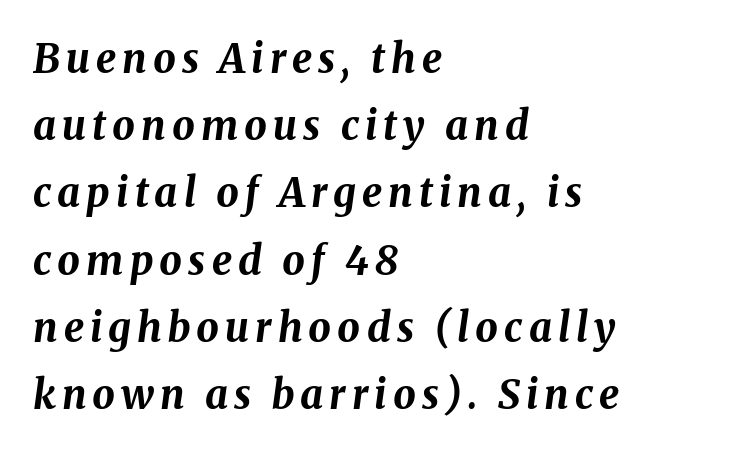
{"italic": "yes", "lean": "right", "slant_degrees": 8, "bold": "yes", "weight": "bold", "width": "normal", "stroke_contrast": "medium", "x_height": "medium", "monospaced": "no", "underline": "no", "align": "left", "line_spacing": "normal", "line_spacing_ratio": 1.68, "glyph_px": 40}
